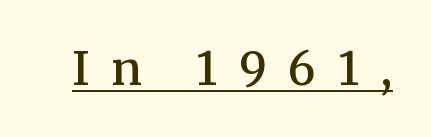
Q: Is the text bold? A: Semi-bold.
Q: Is the text italic (slanted)? A: No, it is upright.
Q: Is the typeface a serif or a sans-serif typeface? A: Serif.
Q: Is the text underlined? A: Yes.
Q: Is the spacing between letters normal or unusually wide? A: Unusually wide.
Q: Width (condensed, normal, or wide)? A: Normal.
Q: Stroke contrast? A: Medium.
Q: x-height? A: Medium.
Q: Monospaced? A: No.
